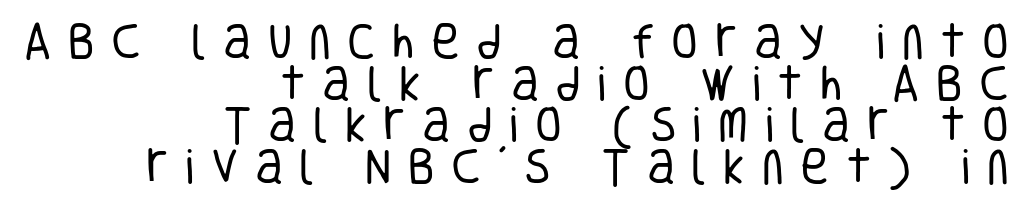
Descenders are the only things crossing below the line. Classification — sans serif. Unbolded letterforms with no extra heft. Substantial extra tracking has been applied to these lines.
